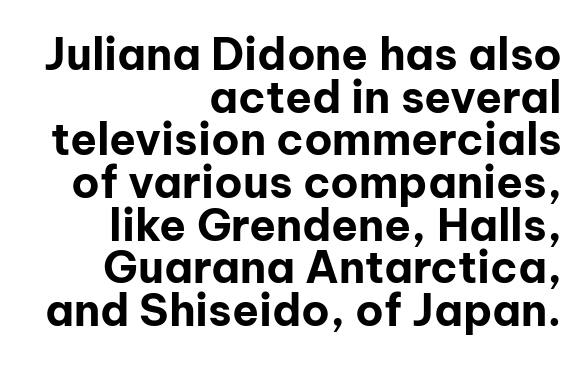
You could not count columns in this text — the font is proportionally spaced. The passage is arranged like a letterhead date or caption credit — flush right. Are there feet on the stems? There aren't — it's a sans. Typesetter's note: full bold, strokes at maximum text heaviness.
